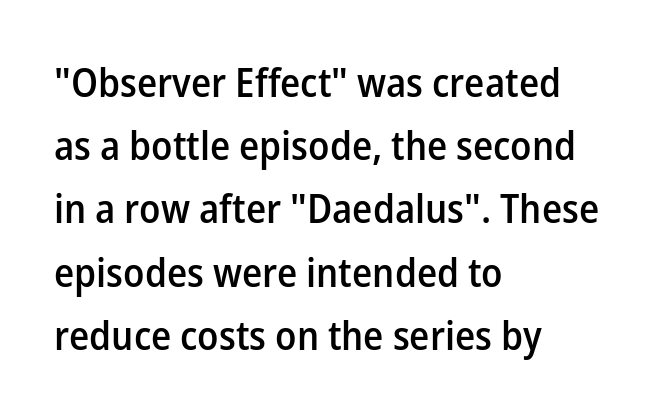
Q: Is the text bold? A: Semi-bold.
Q: Is the text italic (slanted)? A: No, it is upright.
Q: Is the typeface a serif or a sans-serif typeface? A: Sans-serif.
Q: Is the text underlined? A: No.
Q: How is the paragraph aligned? A: Left-aligned.
Q: Is the spacing between letters normal or unusually wide? A: Normal.
Q: Is the spacing between lines tight, normal or loose? A: Normal.
Q: Width (condensed, normal, or wide)? A: Normal.
Q: Stroke contrast? A: Low.
Q: x-height? A: Medium.
Q: Monospaced? A: No.
